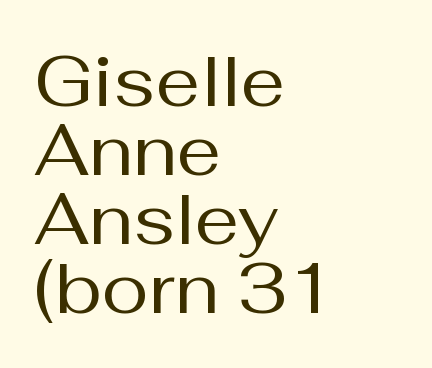
The image shows 71 px regular-weight sans-serif type, upright; set left-aligned, tight line spacing (0.97x), normal letter spacing, not underlined; medium stroke contrast and a medium x-height.
